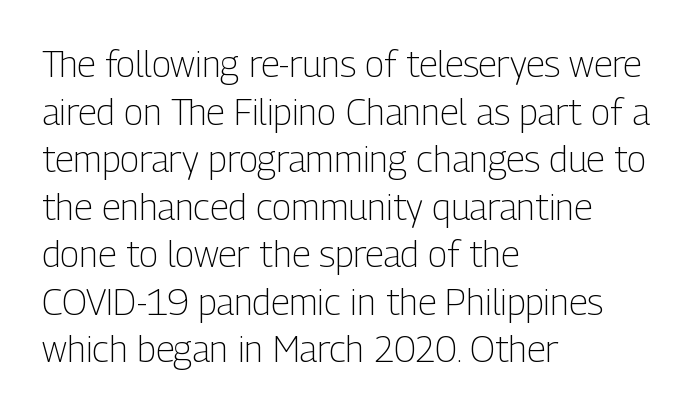
{"serif": "no", "italic": "no", "bold": "no", "weight": "light", "width": "condensed", "stroke_contrast": "low", "x_height": "medium", "monospaced": "no", "underline": "no", "align": "left", "line_spacing": "normal", "line_spacing_ratio": 1.32, "letter_spacing": "normal", "letter_spacing_em": 0.0, "glyph_px": 36}
